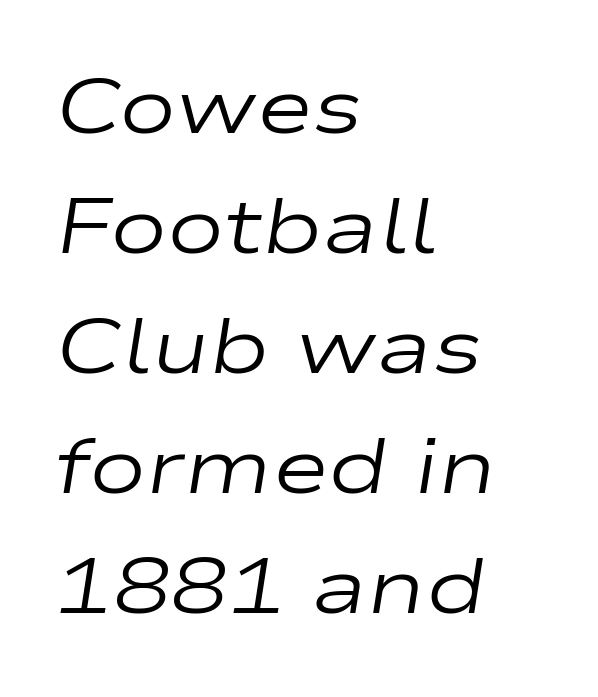
The image shows 77 px regular-weight, wide type, italic (leaning right); set left-aligned, normal line spacing (1.56x), normal letter spacing, not underlined; low stroke contrast and a medium x-height.
